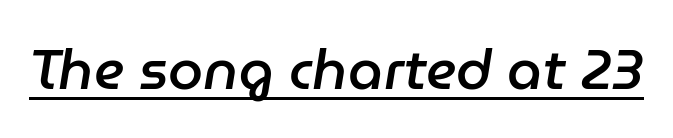
Nothing unusual about the tracking: characters are spaced as the font intends. The font's italic variant was chosen for this text. The rendered words wear a rule along their underside. Think of a printed novel: that variable character pitch is what you see here.
